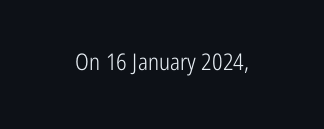
The image shows 23 px text type, upright; set normal letter spacing, not underlined.
